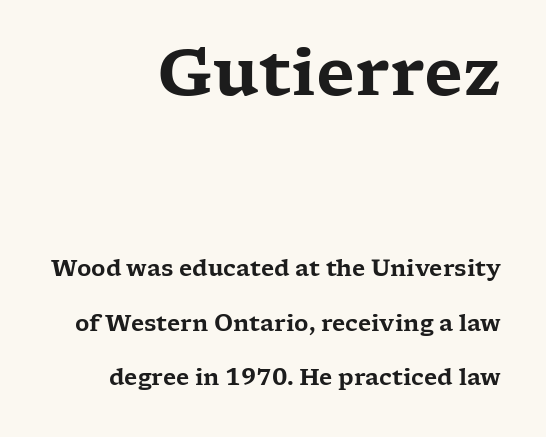
The face used here is seriffed, in the tradition of book romans. Notice how the stems are strictly vertical — no italics here. Is the block centered? No — it sits flush against the right margin. Does extra space separate the letters? No, they use regular spacing. Scale decreases going downward across the two blocks.
